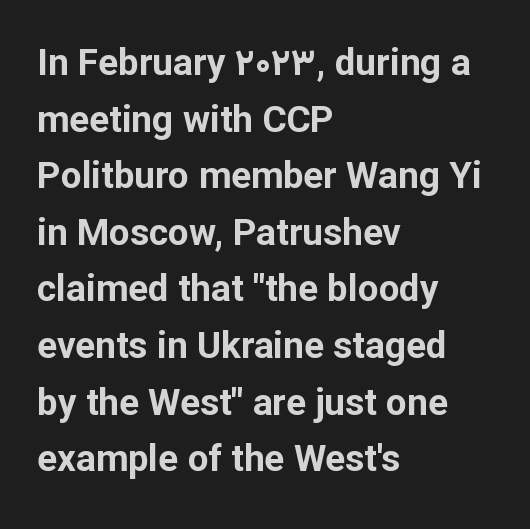
The image shows 37 px bold sans-serif type, upright; set left-aligned, normal line spacing (1.53x), normal letter spacing, not underlined; low stroke contrast and a medium x-height.
